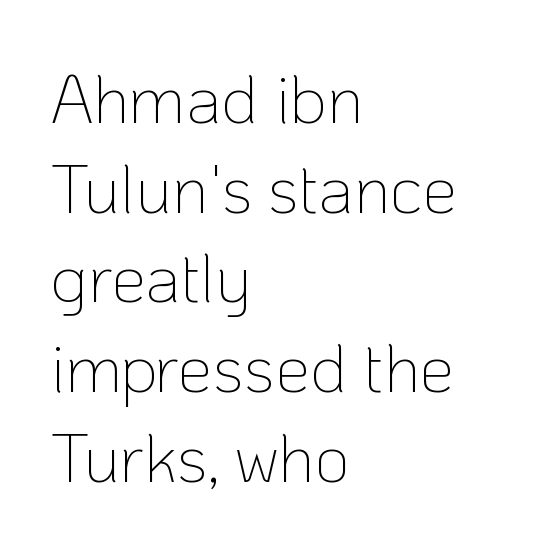
{"serif": "no", "italic": "no", "bold": "no", "weight": "thin", "width": "normal", "stroke_contrast": "low", "x_height": "medium", "monospaced": "no", "underline": "no", "align": "left", "line_spacing": "normal", "line_spacing_ratio": 1.3, "letter_spacing": "normal", "letter_spacing_em": 0.0, "glyph_px": 69}
